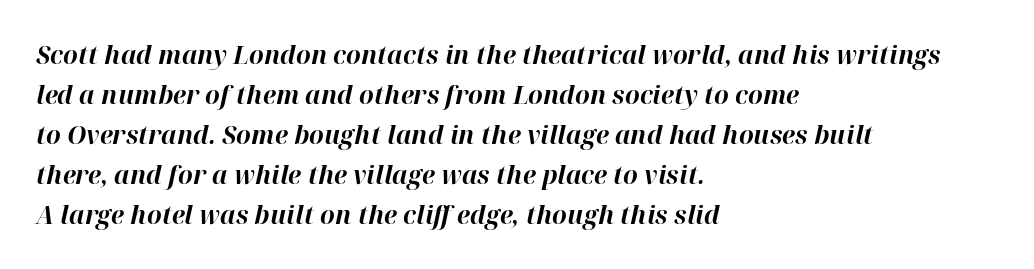
The image shows 26 px bold type, italic (leaning right); set left-aligned, normal line spacing (1.54x), normal letter spacing, not underlined.
